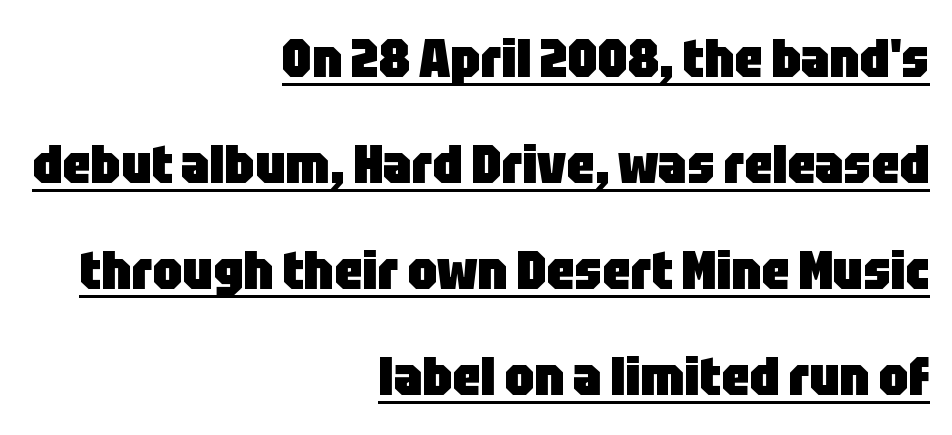
Q: Is the text bold? A: Yes.
Q: Is the text italic (slanted)? A: No, it is upright.
Q: Is the typeface a serif or a sans-serif typeface? A: Sans-serif.
Q: Is the text underlined? A: Yes.
Q: How is the paragraph aligned? A: Right-aligned.
Q: Is the spacing between letters normal or unusually wide? A: Normal.
Q: Is the spacing between lines tight, normal or loose? A: Loose.
Q: Width (condensed, normal, or wide)? A: Condensed.
Q: Stroke contrast? A: Low.
Q: x-height? A: Large.
Q: Monospaced? A: No.
